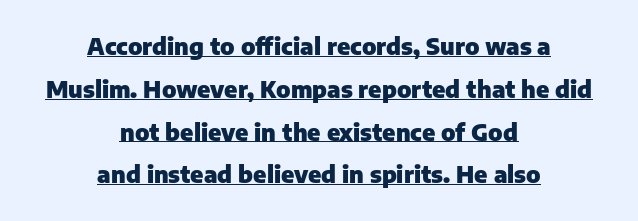
{"italic": "no", "bold": "yes", "underline": "yes", "align": "center", "line_spacing_ratio": 1.86, "letter_spacing": "normal", "letter_spacing_em": 0.0, "glyph_px": 23}
